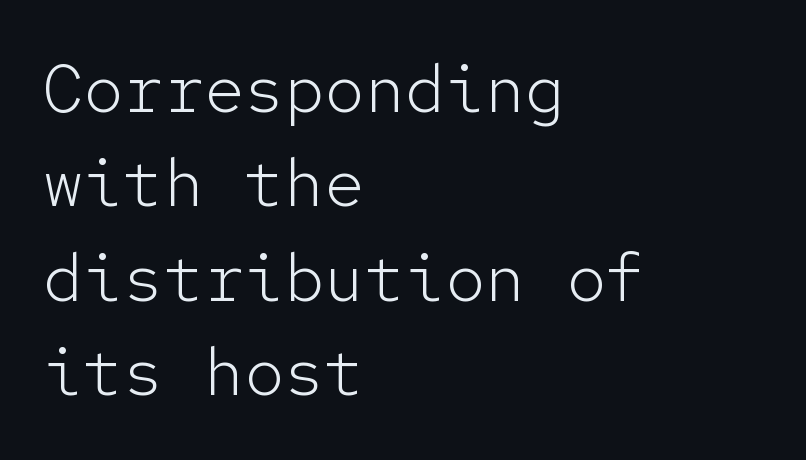
Unmarked baselines from the first word to the last. The lines are quadded left. Think of a typewriter: that constant character pitch is what you see here. Rows of type keep a routine distance in the vertical direction.
